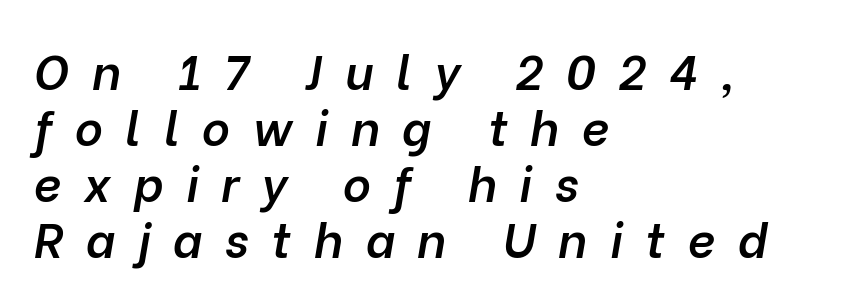
The image shows 48 px semibold type, italic (leaning right); set left-aligned, line spacing 1.17x, unusually wide letter spacing (+0.47 em), not underlined; low stroke contrast and a medium x-height.
